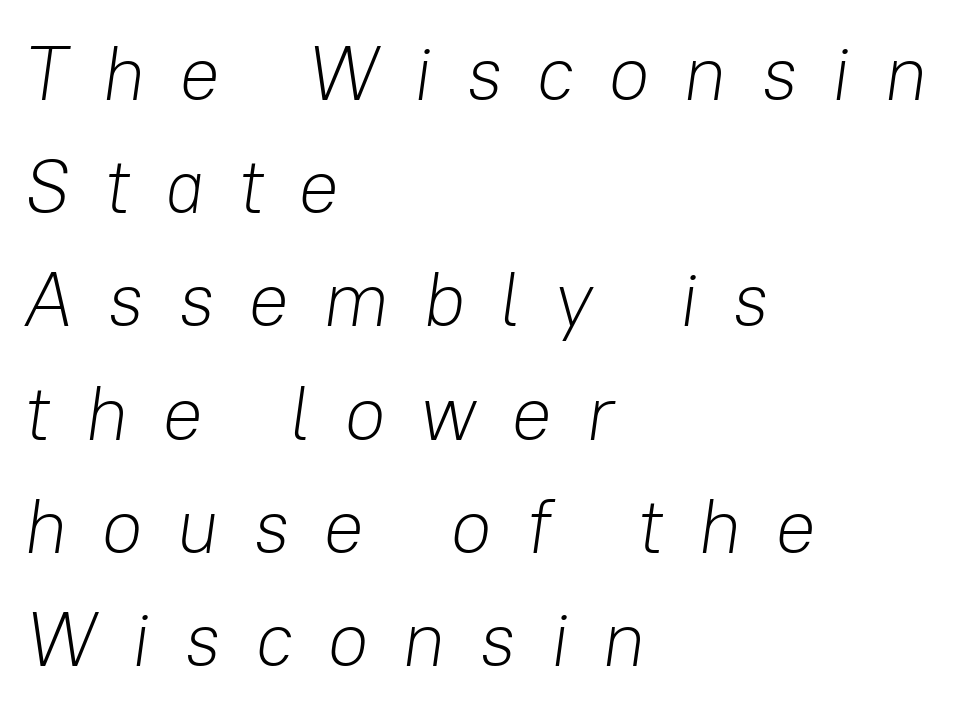
The glyphs are unaccompanied by any horizontal stroke below them. You could only call the tracking loose — the letters float apart. Italic? Definitely — the glyphs are oblique. Is this a heavy cut? Hardly; it is regular or lighter. One glance says typical: line gaps are just what's usual. Each letter keeps its own natural width here, so spacing adapts to shape.
